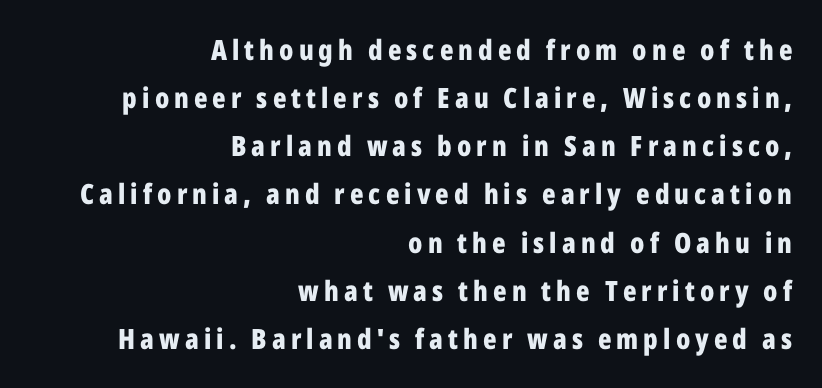
{"serif": "no", "italic": "no", "bold": "yes", "weight": "bold", "width": "condensed", "stroke_contrast": "low", "x_height": "medium", "monospaced": "no", "underline": "no", "align": "right", "line_spacing_ratio": 1.72, "glyph_px": 28}
